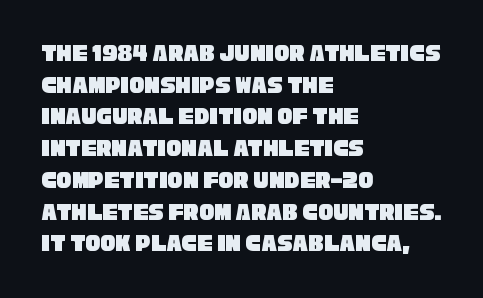
{"underline": "no", "align": "left", "line_spacing": "normal", "line_spacing_ratio": 1.27, "letter_spacing": "normal", "letter_spacing_em": 0.0, "glyph_px": 25}
